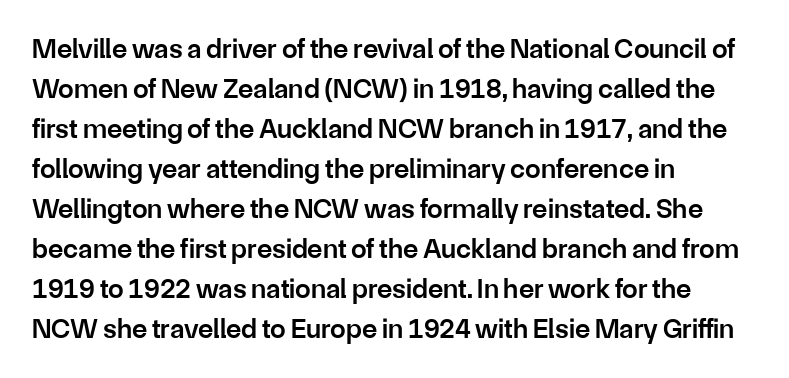
{"serif": "no", "italic": "no", "bold": "semi", "weight": "semibold", "width": "normal", "stroke_contrast": "low", "x_height": "medium", "monospaced": "no", "underline": "no", "align": "left", "line_spacing": "normal", "line_spacing_ratio": 1.43, "letter_spacing": "normal", "letter_spacing_em": 0.0, "glyph_px": 28}
